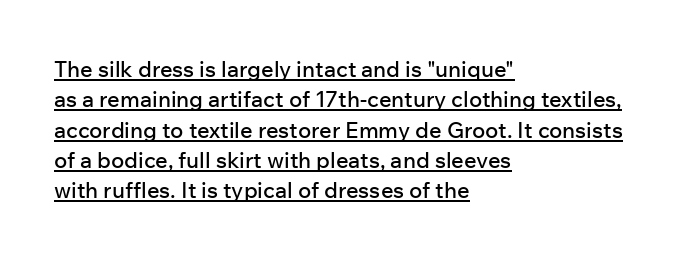
The image shows 22 px text type, upright; set left-aligned, normal line spacing (1.38x), normal letter spacing, underlined.
